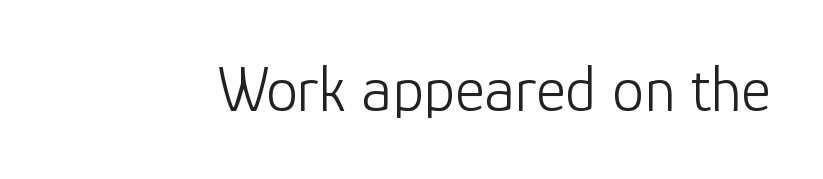
Underlining? Definitely not there. This sample has the flowing, uneven cadence of proportional lettering. Every character sits straight up, as roman type does. The cut favours lightness, reaching ordinary text weight at its darkest.
